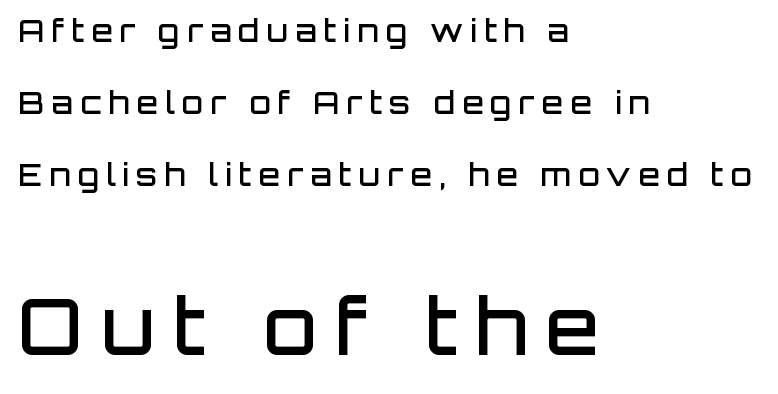
Q: Is the text bold? A: Semi-bold.
Q: Is the text italic (slanted)? A: No, it is upright.
Q: Is the typeface a serif or a sans-serif typeface? A: Sans-serif.
Q: Is the text underlined? A: No.
Q: How is the paragraph aligned? A: Left-aligned.
Q: Is the spacing between letters normal or unusually wide? A: Unusually wide.
Q: Is the spacing between lines tight, normal or loose? A: Loose.
Q: Which block of text is set in a larger size, the first (top) or the second (bottom)? A: The second (bottom) one.
Q: Width (condensed, normal, or wide)? A: Normal.
Q: Stroke contrast? A: Low.
Q: x-height? A: Large.
Q: Monospaced? A: No.
